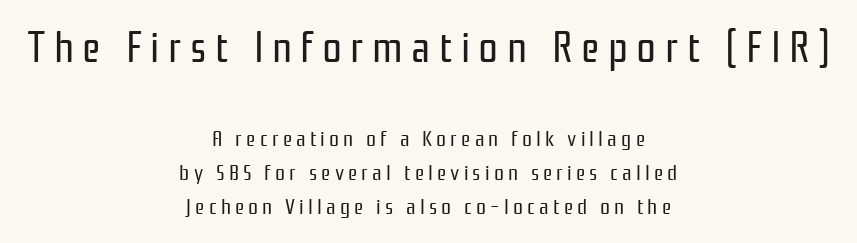
Visually the block forms a symmetrical silhouette, jagged on both flanks. The space directly below the letters is spotless. This is not heavy type; no bold has been used. Rendered with straight, roman letterforms. Compared with typical paragraphs, the rows here are spaced about the same.
